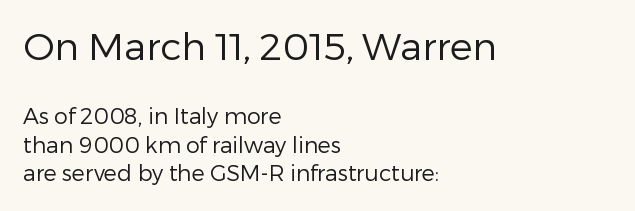
Q: Is the text bold? A: No.
Q: Is the text italic (slanted)? A: No, it is upright.
Q: Is the typeface a serif or a sans-serif typeface? A: Sans-serif.
Q: Is the text underlined? A: No.
Q: How is the paragraph aligned? A: Left-aligned.
Q: Is the spacing between letters normal or unusually wide? A: Normal.
Q: Is the spacing between lines tight, normal or loose? A: Normal.
Q: Which block of text is set in a larger size, the first (top) or the second (bottom)? A: The first (top) one.
Q: Width (condensed, normal, or wide)? A: Normal.
Q: Stroke contrast? A: Low.
Q: x-height? A: Medium.
Q: Monospaced? A: No.
